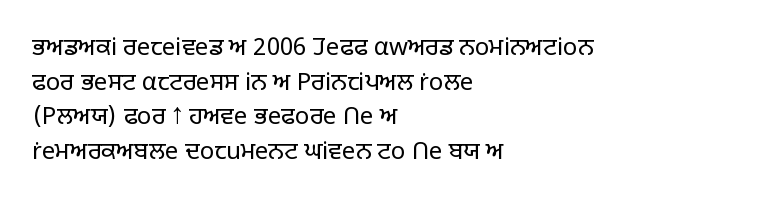
{"italic": "no", "bold": "no", "underline": "no", "align": "left", "line_spacing": "normal", "line_spacing_ratio": 1.44, "letter_spacing": "normal", "letter_spacing_em": 0.0, "glyph_px": 24}
